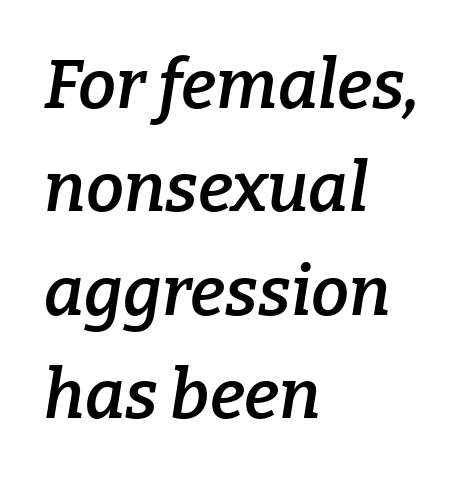
{"serif": "yes", "italic": "yes", "lean": "right", "slant_degrees": 9, "bold": "semi", "weight": "semibold", "width": "normal", "stroke_contrast": "low", "x_height": "medium", "monospaced": "no", "underline": "no", "align": "left", "line_spacing": "normal", "line_spacing_ratio": 1.52, "letter_spacing": "normal", "letter_spacing_em": 0.0, "glyph_px": 68}
